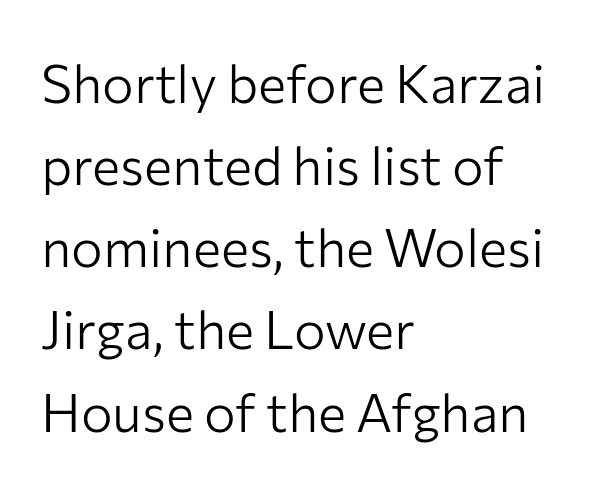
The image shows 53 px light sans-serif type, upright; set left-aligned, normal line spacing (1.55x), normal letter spacing, not underlined; low stroke contrast and a medium x-height.
